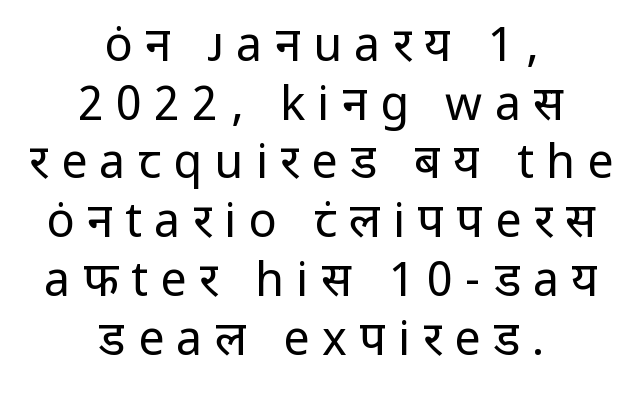
Q: Is the text bold? A: No.
Q: Is the text italic (slanted)? A: No, it is upright.
Q: Is the typeface a serif or a sans-serif typeface? A: Sans-serif.
Q: Is the text underlined? A: No.
Q: How is the paragraph aligned? A: Centered.
Q: Is the spacing between letters normal or unusually wide? A: Unusually wide.
Q: Is the spacing between lines tight, normal or loose? A: Normal.
Q: Width (condensed, normal, or wide)? A: Normal.
Q: Stroke contrast? A: Low.
Q: x-height? A: Medium.
Q: Monospaced? A: No.
